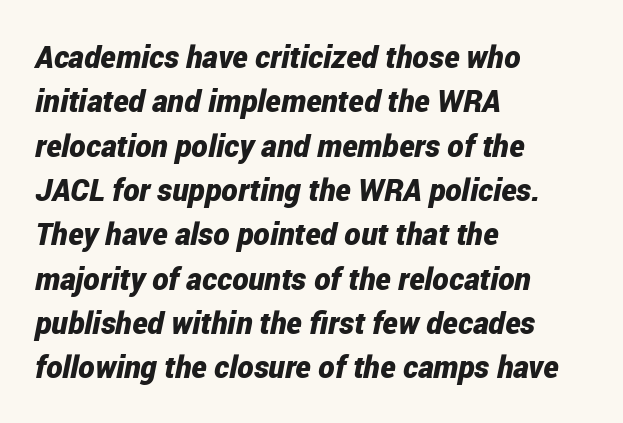
The image shows 31 px bold, condensed type, italic (leaning right); set left-aligned, normal line spacing (1.43x), normal letter spacing, not underlined; low stroke contrast and a medium x-height.
